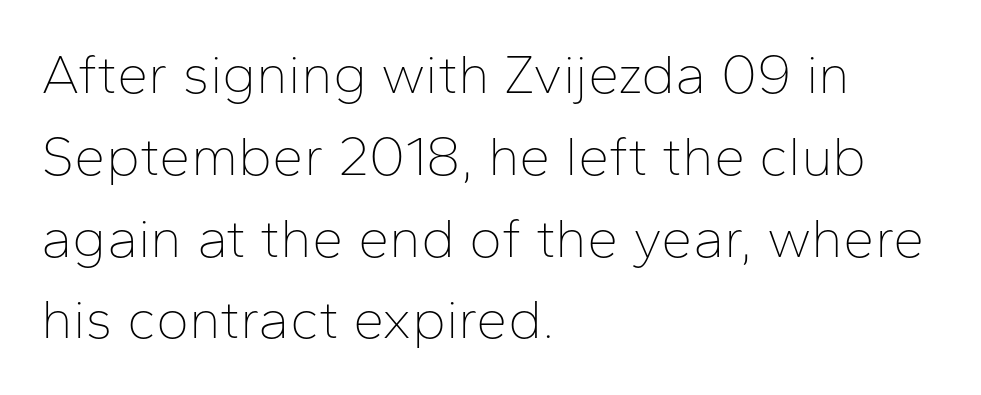
The image shows 56 px thin sans-serif type, upright; set left-aligned, normal line spacing (1.46x), normal letter spacing, not underlined; low stroke contrast and a medium x-height.
